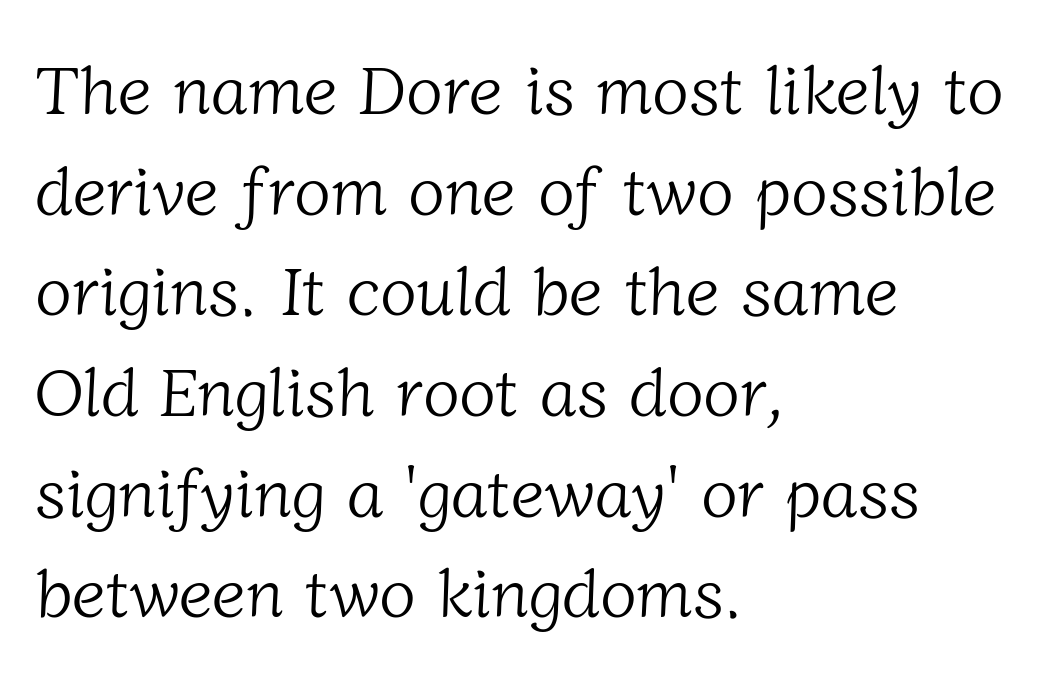
{"serif": "yes", "bold": "no", "weight": "light", "width": "normal", "stroke_contrast": "low", "x_height": "medium", "monospaced": "no", "underline": "no", "align": "left", "line_spacing": "normal", "line_spacing_ratio": 1.48, "letter_spacing": "normal", "letter_spacing_em": 0.0, "glyph_px": 68}
